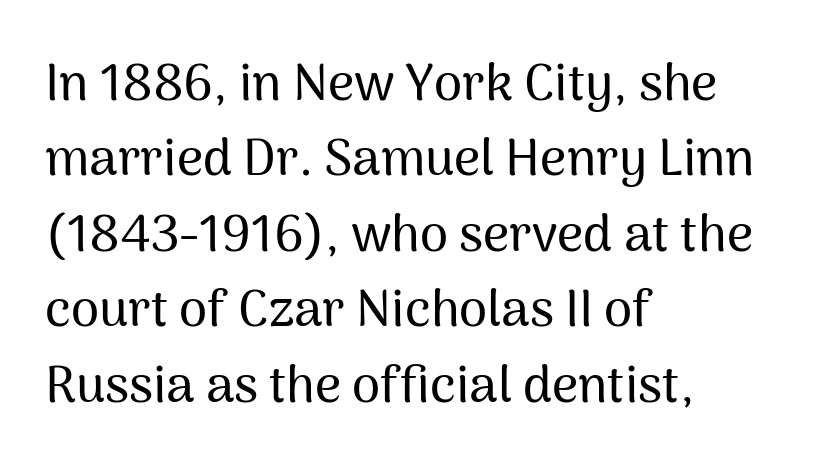
Nothing unusual about the tracking: characters are spaced as the font intends. Compared with typical paragraphs, the rows here are spaced about the same. A student would call this left alignment; a typographer would say flush left, rag right. Notice how the stems are strictly vertical — no italics here. Check where the strokes stop: nothing finishes them off — pure sans. Decoration check: the copy has no underline.
